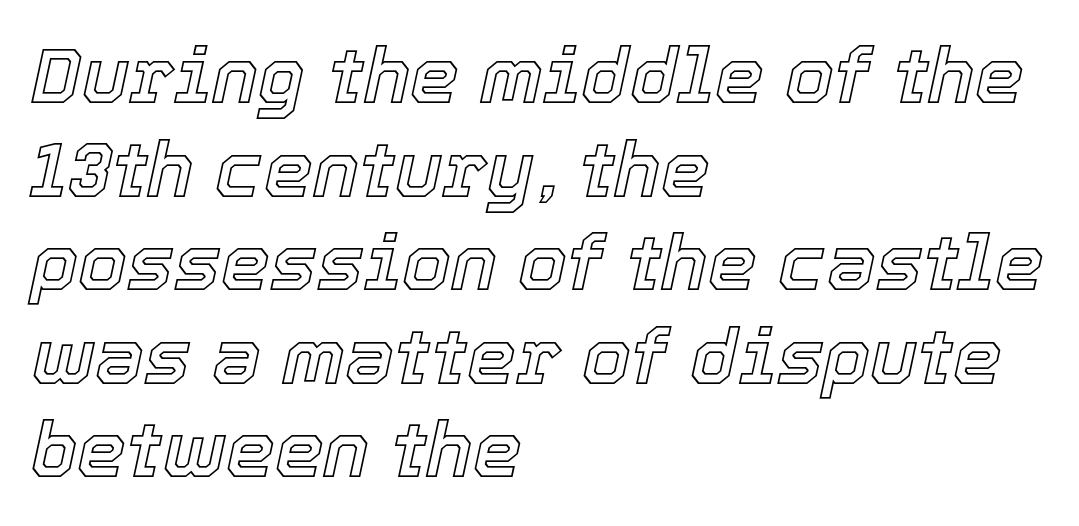
Notice how the stems are inclined rather than vertical — that's the hallmark of italics. The lines are quadded left. Has an underline been added? It has not. Note the varied advance widths — an 'i' is clearly narrower than an 'm'.
